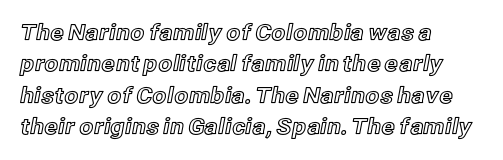
Quick note: underline off. Interline gaps are of average width in this sample. How are the letters spaced? Ordinarily, with no added tracking. The lines are quadded left.
